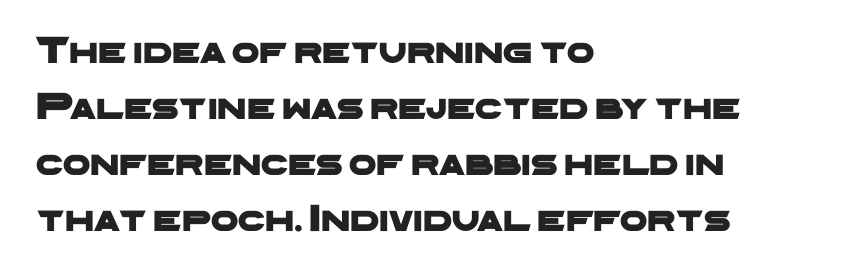
{"serif": "no", "width": "wide", "stroke_contrast": "low", "x_height": "medium", "monospaced": "no", "underline": "no", "align": "left", "line_spacing": "normal", "line_spacing_ratio": 1.44, "letter_spacing": "normal", "letter_spacing_em": 0.0, "glyph_px": 39}
